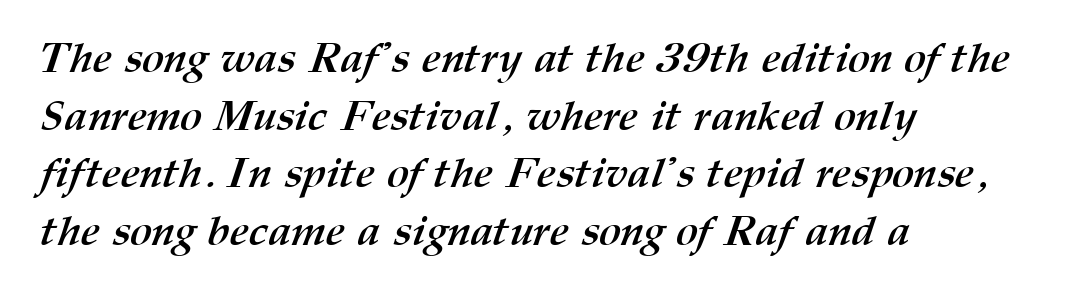
The image shows 42 px semibold type; set left-aligned, normal line spacing (1.37x), normal letter spacing, not underlined; medium stroke contrast and a medium x-height.
